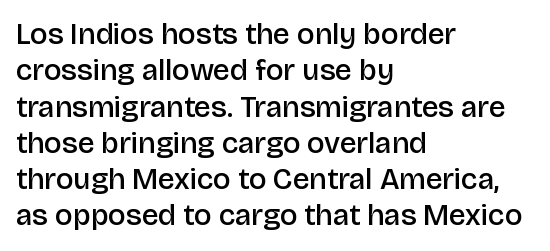
{"serif": "no", "italic": "no", "bold": "semi", "weight": "semibold", "width": "normal", "stroke_contrast": "low", "x_height": "large", "monospaced": "no", "underline": "no", "align": "left", "line_spacing_ratio": 1.21, "letter_spacing": "normal", "letter_spacing_em": 0.0, "glyph_px": 30}
